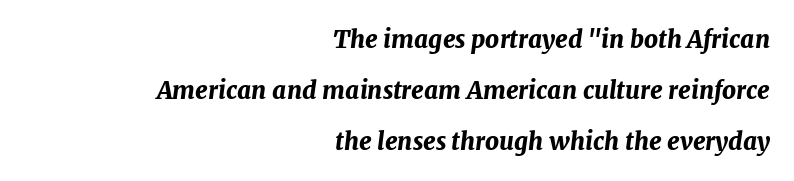
{"italic": "yes", "lean": "right", "slant_degrees": 7, "bold": "yes", "underline": "no", "align": "right", "line_spacing": "loose", "line_spacing_ratio": 2.12, "letter_spacing": "normal", "letter_spacing_em": 0.0, "glyph_px": 24}
